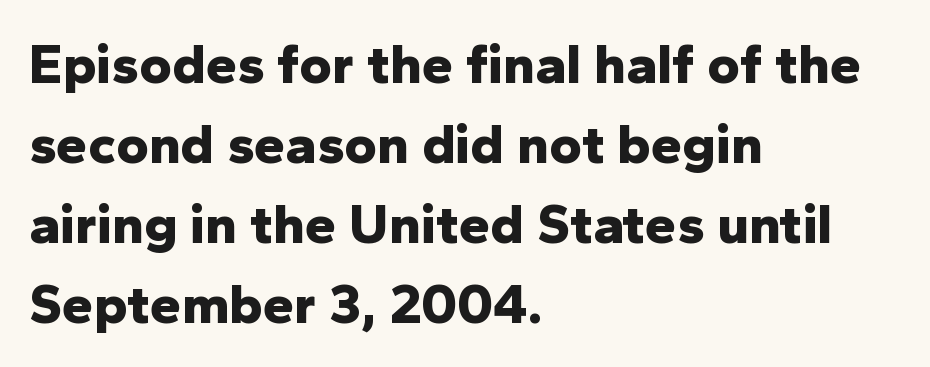
The image shows 56 px bold sans-serif type, upright; set left-aligned, normal line spacing (1.43x), normal letter spacing, not underlined; low stroke contrast and a medium x-height.
